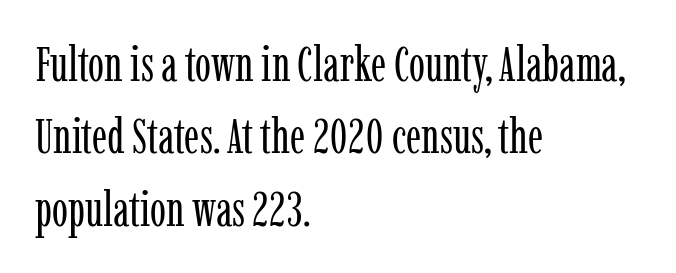
{"serif": "yes", "italic": "no", "bold": "no", "weight": "regular", "width": "condensed", "stroke_contrast": "low", "x_height": "medium", "monospaced": "no", "underline": "no", "align": "left", "line_spacing": "normal", "line_spacing_ratio": 1.51, "letter_spacing": "normal", "letter_spacing_em": 0.0, "glyph_px": 48}
